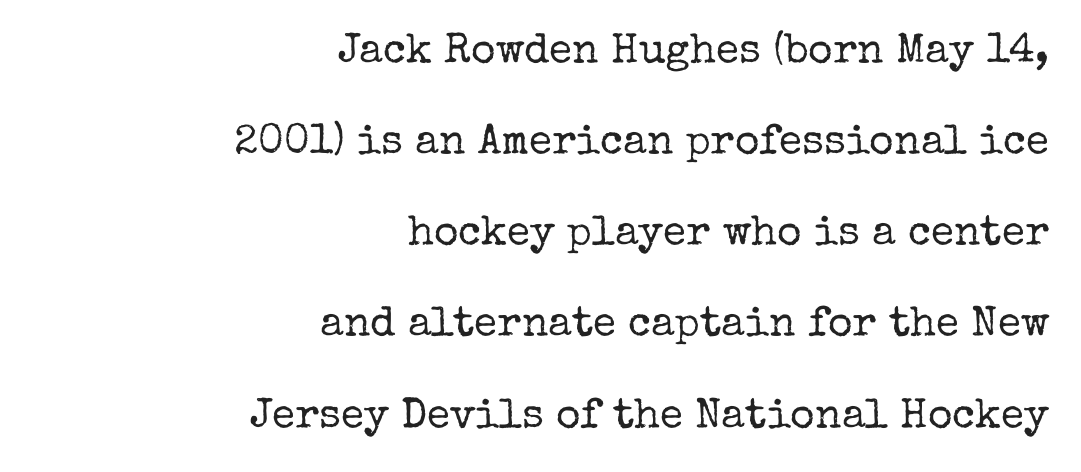
The image shows 42 px regular-weight serif type, upright; set right-aligned, loose line spacing (2.17x), normal letter spacing, not underlined; low stroke contrast and a medium x-height.
